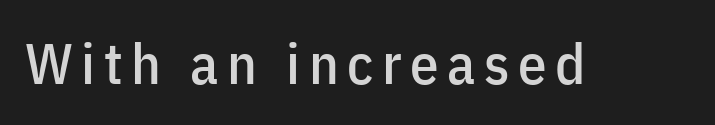
Designer's note — italics off, roman on. Proportional: the letters do not fall into vertical columns. The designer went with a sans here, leaving each stem footless. Only glyphs here, with clear space below each row.
